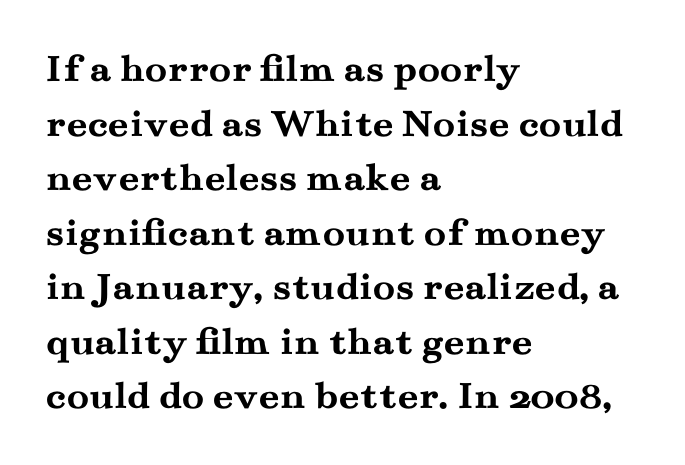
The block of text has a typical density, with ordinary space between rows. In CSS terms this would be text-align: left. Tracking value appears to be zero — textbook default spacing. The rendering shows small feet on the letterforms — a serif design. The glyphs are unaccompanied by any horizontal stroke below them. Ascenders rise straight up at ninety degrees.
